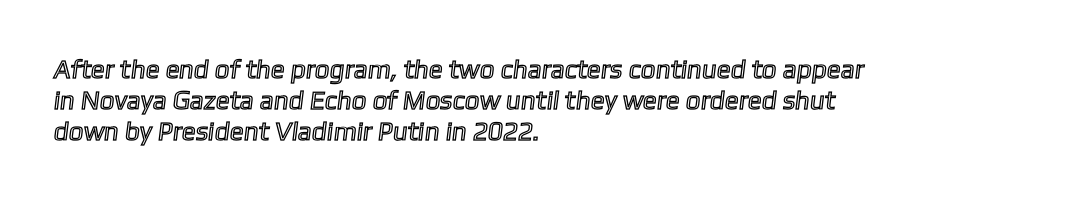
{"underline": "no", "align": "left", "line_spacing_ratio": 1.2, "letter_spacing": "normal", "letter_spacing_em": 0.0, "glyph_px": 26}
